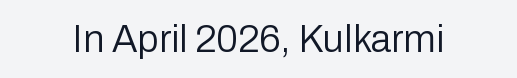
The image shows 38 px regular-weight sans-serif type, upright; set normal letter spacing, not underlined; low stroke contrast and a medium x-height.
